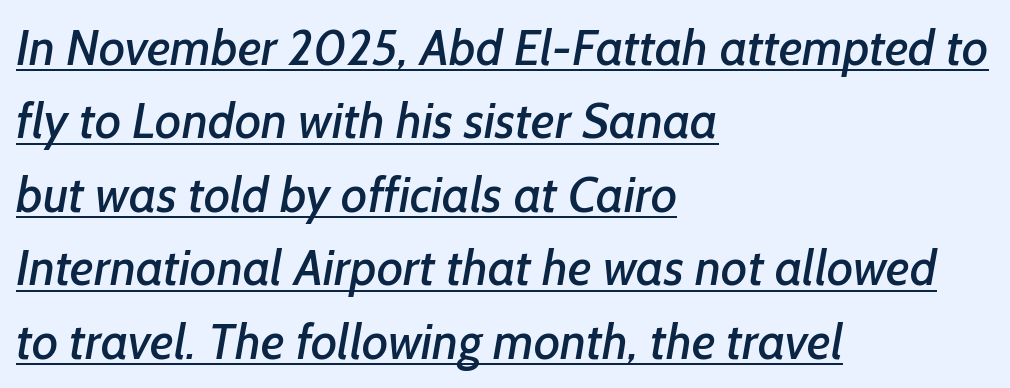
{"serif": "no", "width": "normal", "stroke_contrast": "low", "x_height": "medium", "monospaced": "no", "underline": "yes", "align": "left", "line_spacing": "normal", "line_spacing_ratio": 1.47, "letter_spacing": "normal", "letter_spacing_em": 0.0, "glyph_px": 50}
